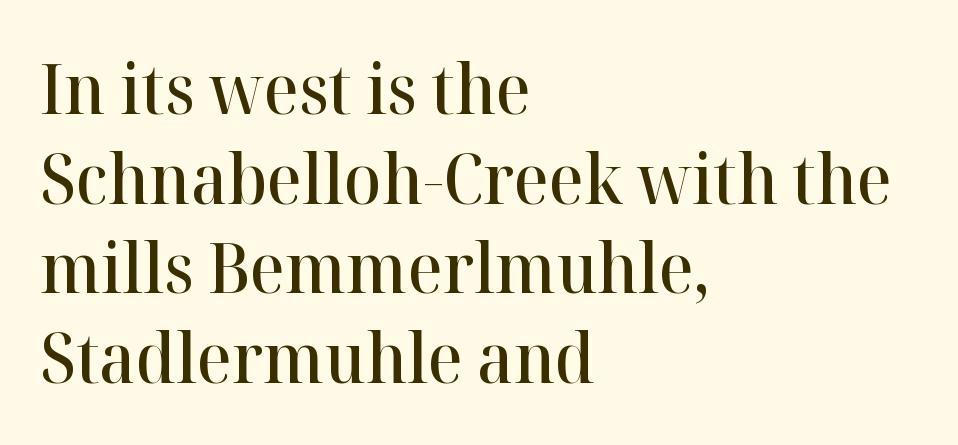
{"serif": "yes", "italic": "no", "bold": "semi", "weight": "semibold", "width": "normal", "stroke_contrast": "high", "x_height": "medium", "monospaced": "no", "underline": "no", "align": "left", "line_spacing": "normal", "line_spacing_ratio": 1.3, "letter_spacing": "normal", "letter_spacing_em": 0.0, "glyph_px": 69}
